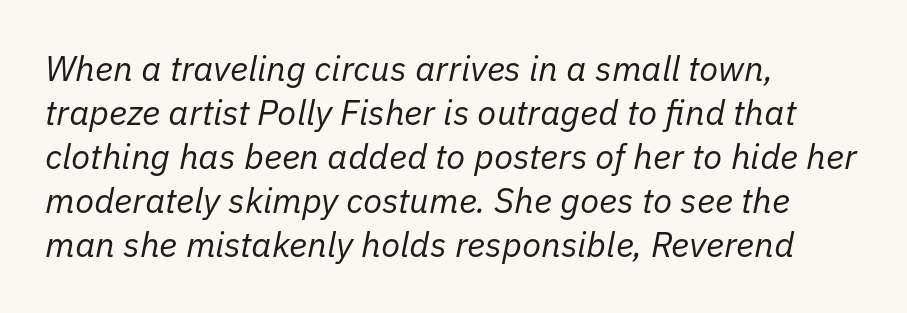
{"italic": "yes", "lean": "right", "slant_degrees": 11, "bold": "no", "weight": "regular", "width": "normal", "stroke_contrast": "low", "x_height": "medium", "monospaced": "no", "underline": "no", "align": "left", "line_spacing": "normal", "line_spacing_ratio": 1.26, "letter_spacing": "normal", "letter_spacing_em": 0.0, "glyph_px": 35}
